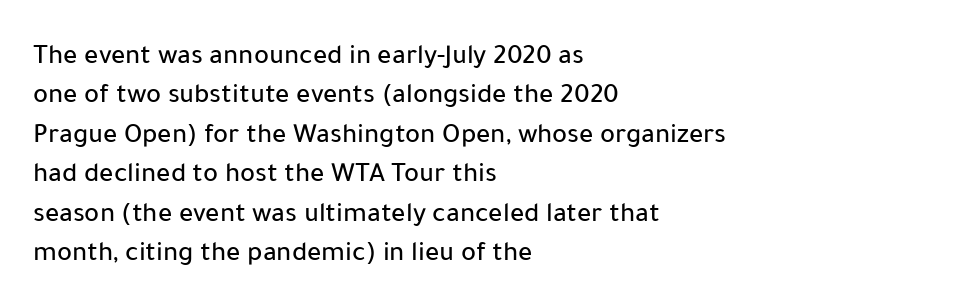
Q: Is the text italic (slanted)? A: No, it is upright.
Q: Is the typeface a serif or a sans-serif typeface? A: Sans-serif.
Q: Is the text underlined? A: No.
Q: How is the paragraph aligned? A: Left-aligned.
Q: Is the spacing between letters normal or unusually wide? A: Normal.
Q: Is the spacing between lines tight, normal or loose? A: Normal.
Q: Width (condensed, normal, or wide)? A: Normal.
Q: Stroke contrast? A: Low.
Q: x-height? A: Medium.
Q: Monospaced? A: No.
